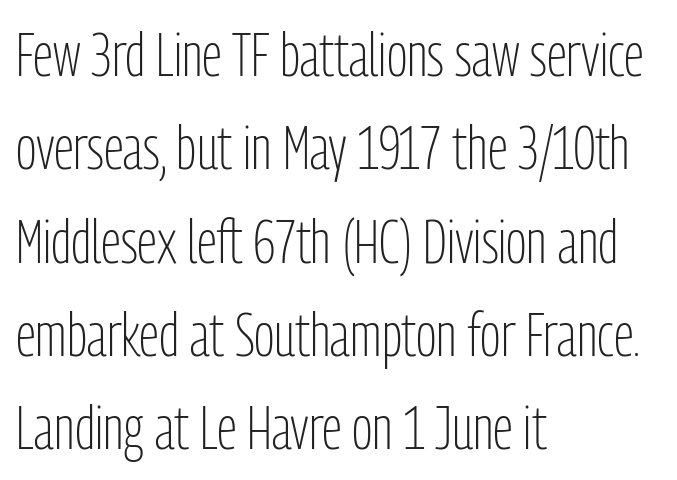
The font is comparable to plain body text, perhaps lighter. In terms of letterform style, serifs are entirely absent. No extra tracking has been applied to these lines. Here the designer chose a conventional face with non-uniform glyph widths. Is there any slant? The stems are plumb. The rendering anchors every line to the left-hand side.
